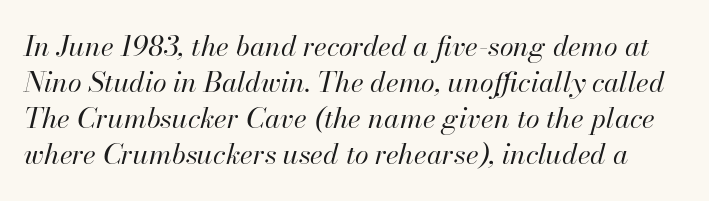
The image shows 28 px regular-weight type, italic (leaning right); set normal line spacing (1.29x), normal letter spacing, not underlined; high stroke contrast and a small x-height.
